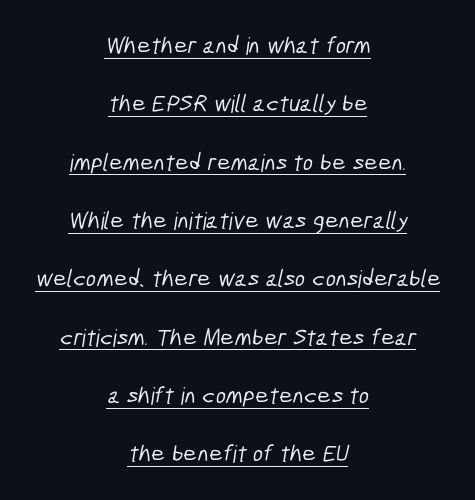
The image shows 24 px text type; set centered, loose line spacing (2.43x), normal letter spacing, underlined.
